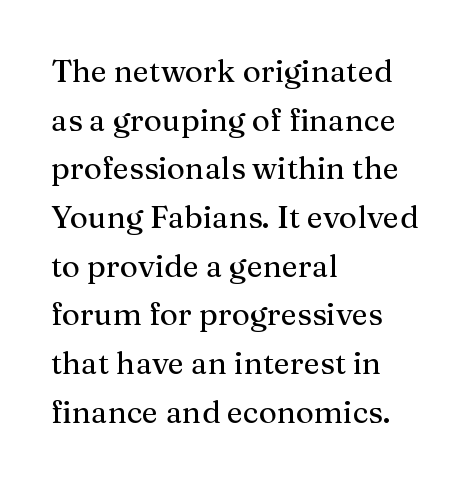
The image shows 31 px serif type, upright; set left-aligned, normal line spacing (1.57x), normal letter spacing, not underlined; medium stroke contrast and a medium x-height.
